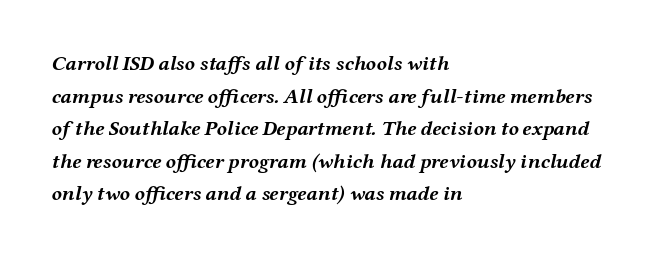
The image shows 21 px bold type, italic (leaning right); set left-aligned, normal line spacing (1.55x), normal letter spacing, not underlined.
